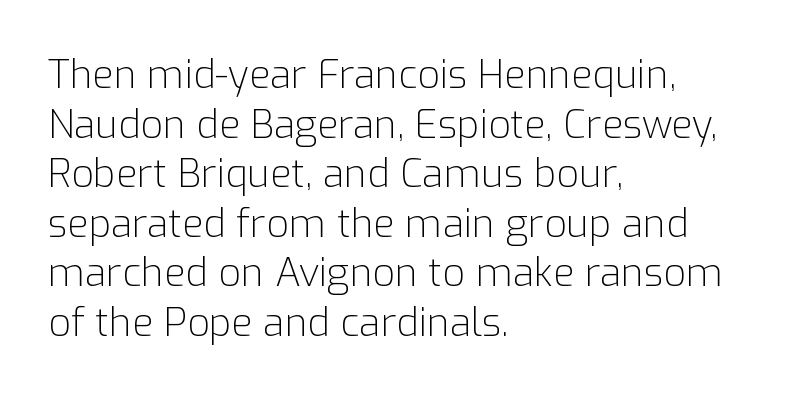
The image shows 39 px light sans-serif type, upright; set left-aligned, normal line spacing (1.27x), normal letter spacing, not underlined; low stroke contrast and a medium x-height.
